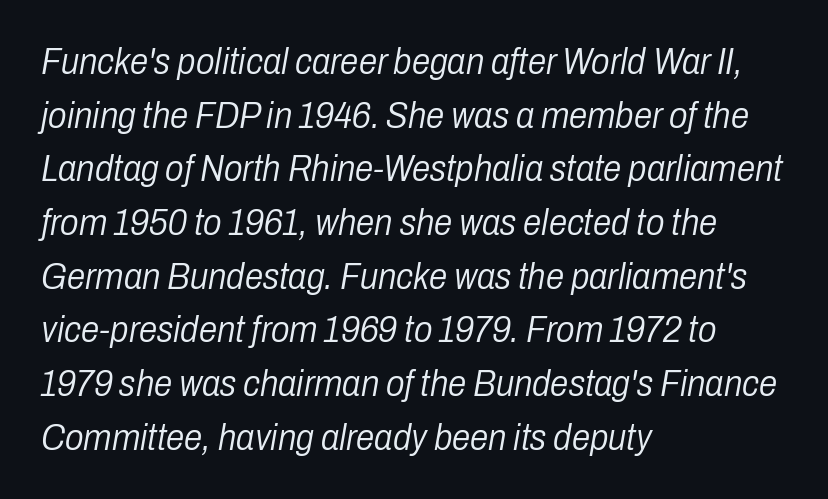
Q: Is the text bold? A: No.
Q: Is the text italic (slanted)? A: Yes, it leans right by about 10 degrees.
Q: Is the text underlined? A: No.
Q: How is the paragraph aligned? A: Left-aligned.
Q: Is the spacing between letters normal or unusually wide? A: Normal.
Q: Is the spacing between lines tight, normal or loose? A: Normal.
Q: Width (condensed, normal, or wide)? A: Condensed.
Q: Stroke contrast? A: Low.
Q: x-height? A: Medium.
Q: Monospaced? A: No.
